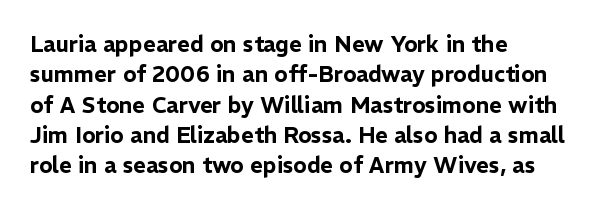
{"italic": "no", "underline": "no", "align": "left", "line_spacing": "normal", "line_spacing_ratio": 1.38, "letter_spacing": "normal", "letter_spacing_em": 0.0, "glyph_px": 22}
